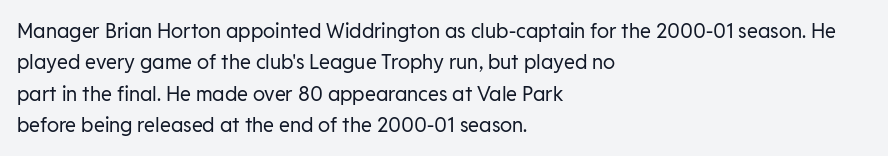
Line spacing here is normal. A typesetter would mark this as roman, not italic. The specimen omits any rule beneath the text block's lines. The rag falls on the right side of this text block. The characters are drawn with everyday or finer stroke widths.
